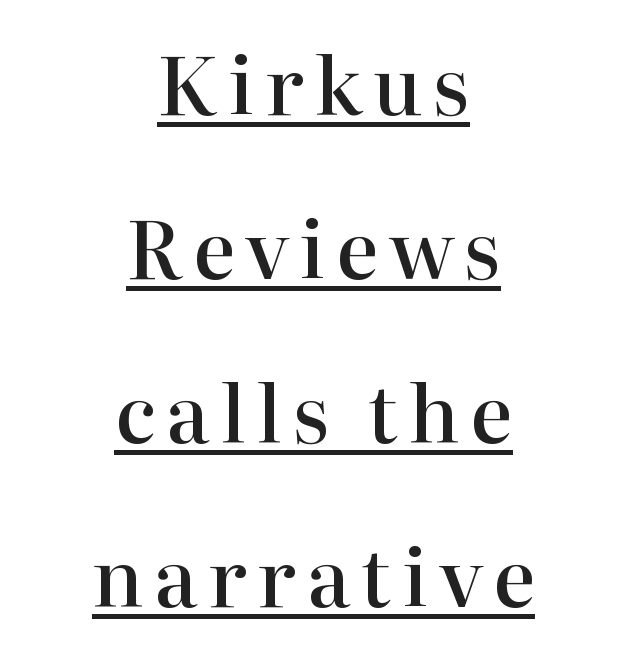
This is moderately heavy type, rendered in semibold. Notice the wide empty band between every row — that's loose leading. Does the lettering tilt? It doesn't — this is upright. The typeface chosen for these lines features serifs.
